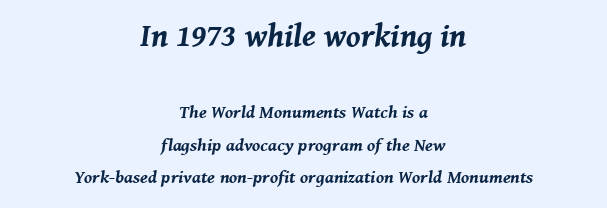
{"italic": "yes", "lean": "right", "slant_degrees": 8, "bold": "yes", "weight": "bold", "width": "normal", "stroke_contrast": "medium", "x_height": "medium", "monospaced": "no", "underline": "no", "align": "center", "line_spacing_ratio": 1.82, "letter_spacing": "normal", "letter_spacing_em": 0.0, "larger_block": "first", "size_ratio": 1.78, "glyph_px": 32}
